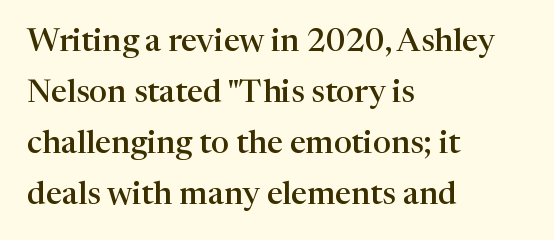
The image shows 32 px semibold serif type, upright; set left-aligned, normal line spacing (1.59x), normal letter spacing, not underlined; high stroke contrast and a medium x-height.
